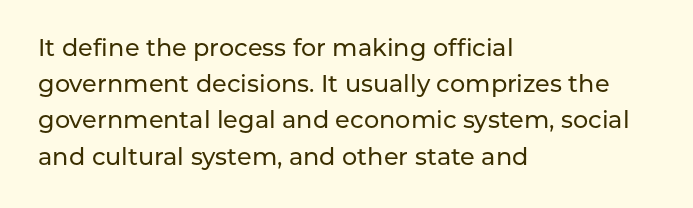
{"italic": "no", "underline": "no", "align": "left", "line_spacing": "normal", "line_spacing_ratio": 1.51, "letter_spacing": "normal", "letter_spacing_em": 0.0, "glyph_px": 24}
